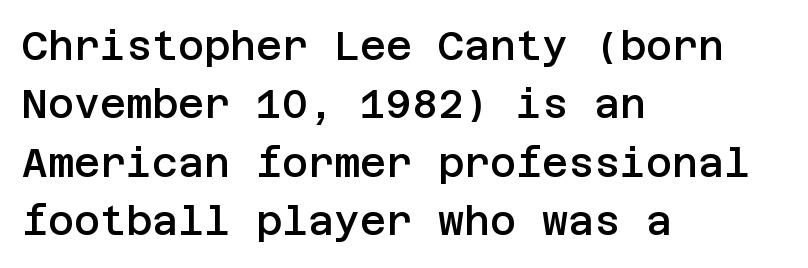
Regular leading. Examine the stroke ends and you'll find no serifs. Quick note: not italic, upright. Unmarked baselines from the first word to the last.
